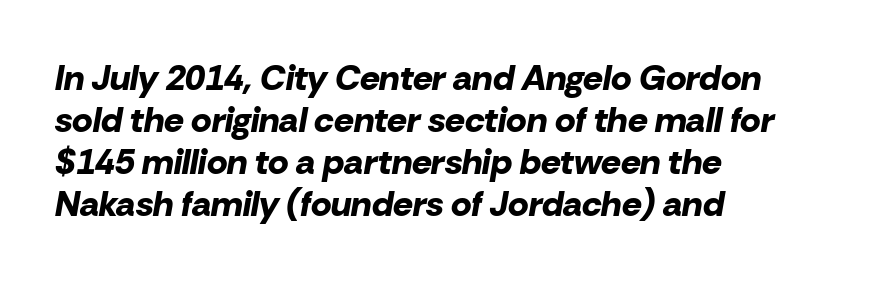
Q: Is the text bold? A: Yes.
Q: Is the text italic (slanted)? A: Yes, it leans right by about 10 degrees.
Q: Is the text underlined? A: No.
Q: How is the paragraph aligned? A: Left-aligned.
Q: Is the spacing between letters normal or unusually wide? A: Normal.
Q: Width (condensed, normal, or wide)? A: Normal.
Q: Stroke contrast? A: Low.
Q: x-height? A: Medium.
Q: Monospaced? A: No.
